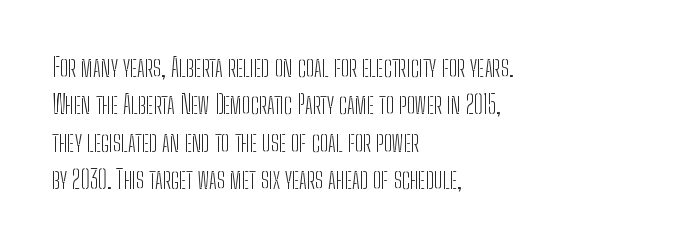
Q: Is the text bold? A: No.
Q: Is the text italic (slanted)? A: No, it is upright.
Q: Is the text underlined? A: No.
Q: How is the paragraph aligned? A: Left-aligned.
Q: Is the spacing between letters normal or unusually wide? A: Normal.
Q: Is the spacing between lines tight, normal or loose? A: Normal.
